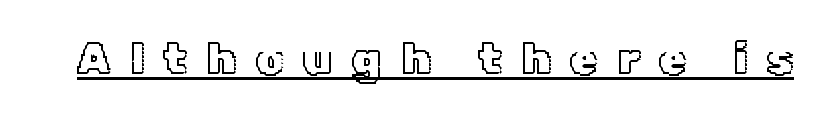
The glyphs are accompanied by a horizontal stroke just below them. Looks like regular typesetting: each glyph gets only the width it needs. Glyph-to-glyph distance is far greater than everyday printed text. This is the regular roman posture of the typeface.
